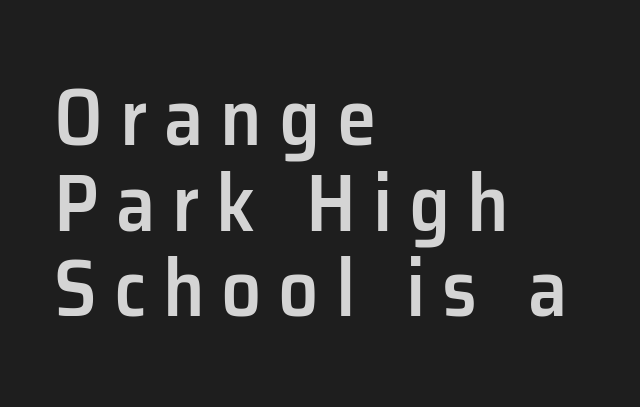
Q: Is the text bold? A: Semi-bold.
Q: Is the text italic (slanted)? A: No, it is upright.
Q: Is the typeface a serif or a sans-serif typeface? A: Sans-serif.
Q: Is the text underlined? A: No.
Q: How is the paragraph aligned? A: Left-aligned.
Q: Is the spacing between letters normal or unusually wide? A: Unusually wide.
Q: Is the spacing between lines tight, normal or loose? A: Tight.
Q: Width (condensed, normal, or wide)? A: Normal.
Q: Stroke contrast? A: Low.
Q: x-height? A: Medium.
Q: Monospaced? A: No.
